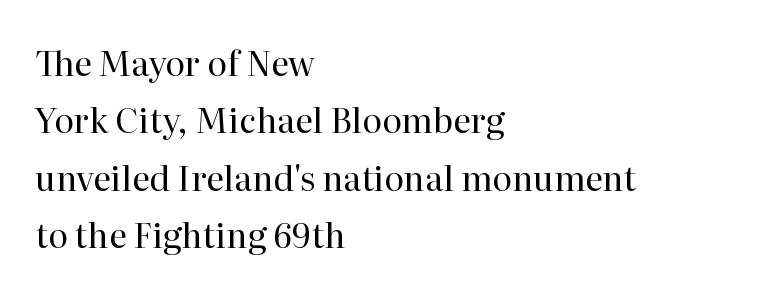
The image shows 34 px regular-weight serif type, upright; set left-aligned, normal line spacing (1.69x), normal letter spacing, not underlined; high stroke contrast and a medium x-height.
